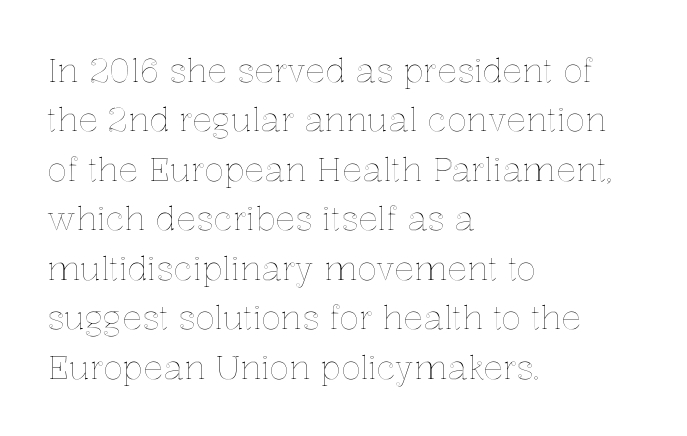
One glance says typical: line gaps are just what's usual. Proportional: the letters do not fall into vertical columns. Ascenders rise straight up at ninety degrees. Here the glyphs are tracked normally, forming tight word shapes.
